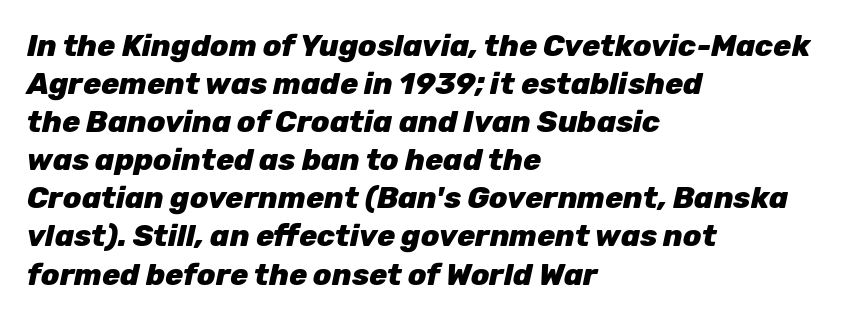
Q: Is the text bold? A: Yes.
Q: Is the text italic (slanted)? A: Yes, it leans right by about 12 degrees.
Q: Is the text underlined? A: No.
Q: How is the paragraph aligned? A: Left-aligned.
Q: Is the spacing between letters normal or unusually wide? A: Normal.
Q: Is the spacing between lines tight, normal or loose? A: Normal.
Q: Width (condensed, normal, or wide)? A: Normal.
Q: Stroke contrast? A: Low.
Q: x-height? A: Medium.
Q: Monospaced? A: No.
